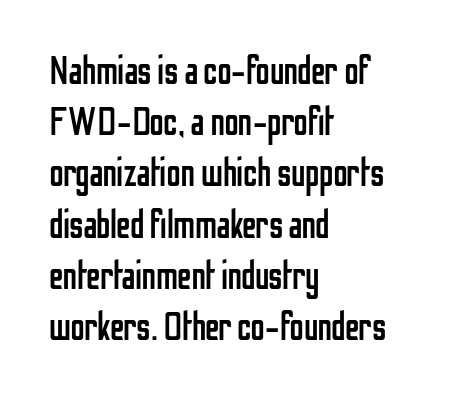
Do the characters align in a grid? No, the font is proportional. The text was rendered using a sans face with plain stroke endings. Ink coverage per letter is moderate at most. Horizontally, the lines are justified to the leading edge only. The specimen omits any rule beneath the text block's lines.
